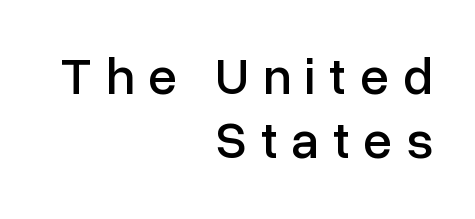
Looks like regular typesetting: each glyph gets only the width it needs. A clean baseline with only descenders dipping below it. Each line ends at the same right margin while the left side varies. Characters follow at a spacing far wider than the type designer built in. In terms of letterform style, serifs are entirely absent. The lettering holds an erect, upright posture throughout.
